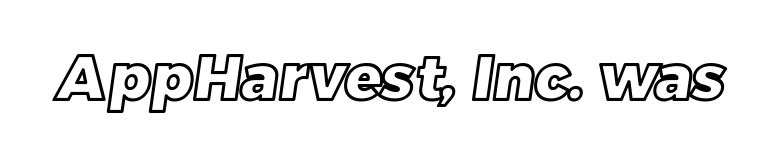
The image shows 61 px text type; set normal letter spacing, not underlined; a large x-height.
